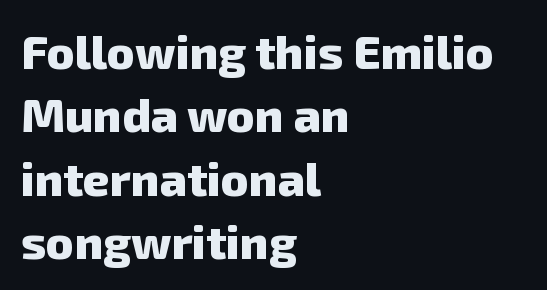
Q: Is the text bold? A: Yes.
Q: Is the typeface a serif or a sans-serif typeface? A: Sans-serif.
Q: Is the text underlined? A: No.
Q: How is the paragraph aligned? A: Left-aligned.
Q: Is the spacing between letters normal or unusually wide? A: Normal.
Q: Is the spacing between lines tight, normal or loose? A: Normal.
Q: Width (condensed, normal, or wide)? A: Normal.
Q: Stroke contrast? A: Low.
Q: x-height? A: Medium.
Q: Monospaced? A: No.
